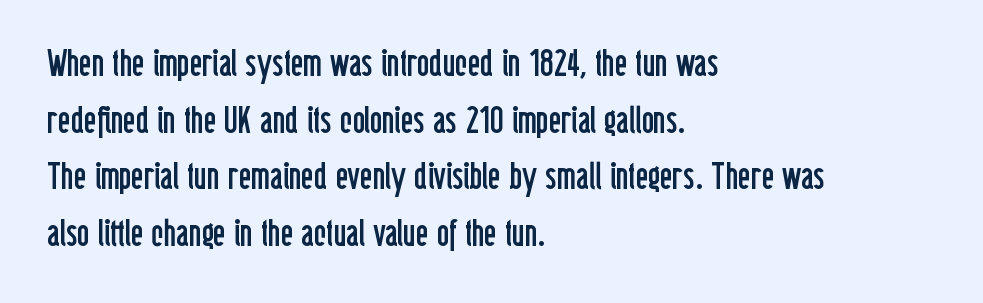
{"serif": "no", "italic": "no", "bold": "no", "weight": "regular", "width": "condensed", "stroke_contrast": "low", "x_height": "medium", "monospaced": "no", "underline": "no", "align": "left", "line_spacing": "normal", "line_spacing_ratio": 1.49, "letter_spacing": "normal", "letter_spacing_em": 0.0, "glyph_px": 38}
